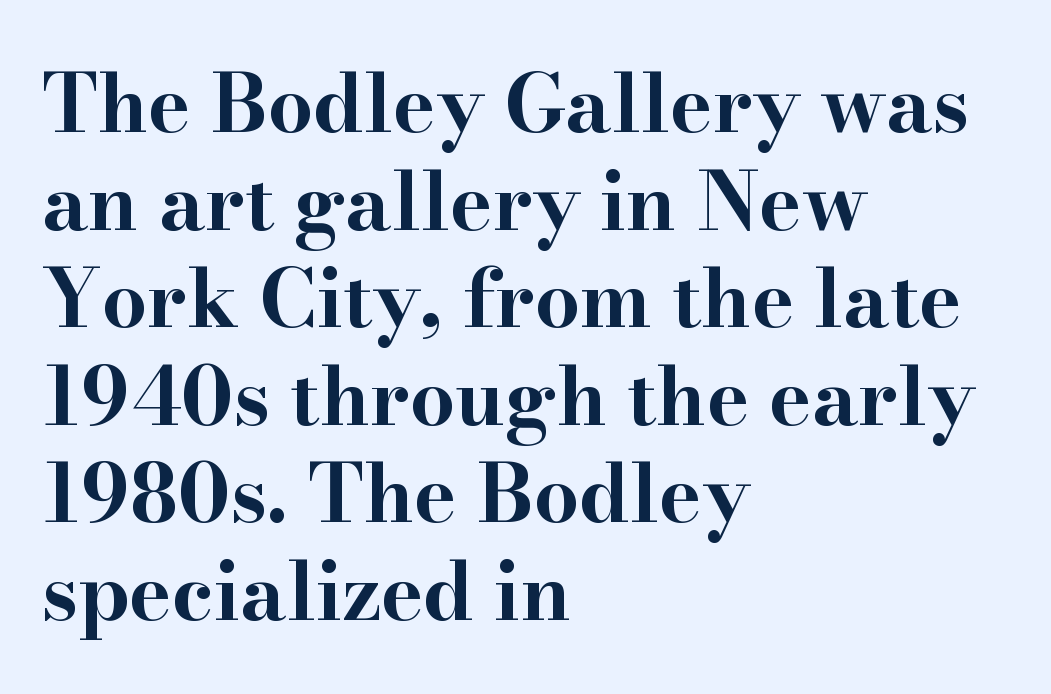
{"serif": "yes", "italic": "no", "bold": "yes", "weight": "bold", "width": "wide", "stroke_contrast": "high", "x_height": "small", "monospaced": "no", "underline": "no", "align": "left", "line_spacing_ratio": 1.22, "letter_spacing": "normal", "letter_spacing_em": 0.0, "glyph_px": 80}
